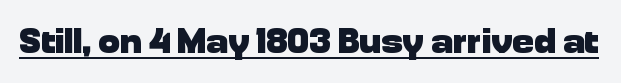
Q: Is the text bold? A: Yes.
Q: Is the text italic (slanted)? A: No, it is upright.
Q: Is the typeface a serif or a sans-serif typeface? A: Sans-serif.
Q: Is the text underlined? A: Yes.
Q: Is the spacing between letters normal or unusually wide? A: Normal.
Q: Width (condensed, normal, or wide)? A: Normal.
Q: Stroke contrast? A: Low.
Q: x-height? A: Medium.
Q: Monospaced? A: No.
